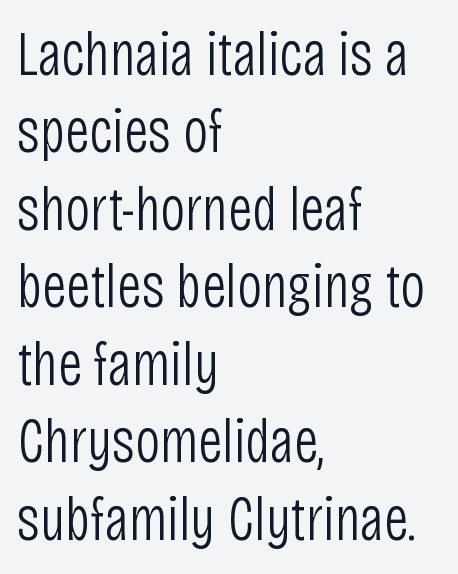
Note: no serifs on the glyphs. The text block is weighted toward the left margin, trailing off unevenly rightward. Every stem runs plumb, perpendicular to the baseline. Here the designer chose a conventional face with non-uniform glyph widths. The designer left line spacing at the default.
